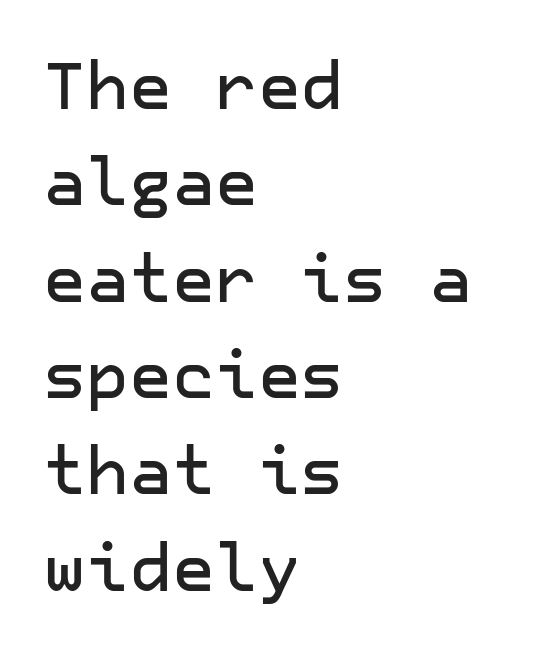
{"serif": "no", "italic": "no", "width": "normal", "stroke_contrast": "low", "x_height": "medium", "underline": "no", "align": "left", "line_spacing": "normal", "line_spacing_ratio": 1.46, "letter_spacing": "normal", "letter_spacing_em": 0.0, "glyph_px": 66}
